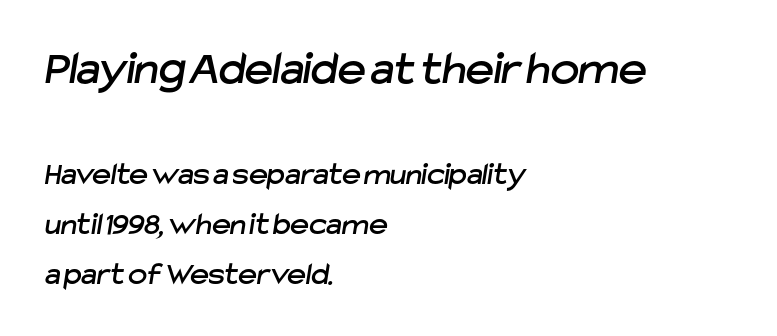
The face used here appears at its bigger size in the upper chunk. Is the letter spacing exaggerated? No — it looks like the ordinary default. Each row of text sits above clean, open space. Leading: standard. To sum up the face: it is a sans, with no serifs.
